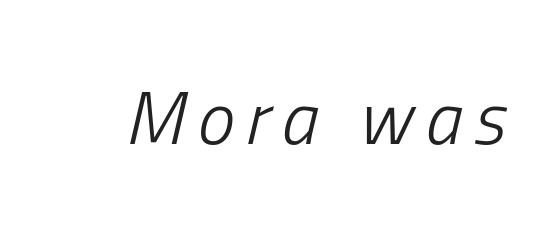
{"italic": "yes", "lean": "right", "slant_degrees": 13, "bold": "no", "weight": "light", "width": "condensed", "stroke_contrast": "low", "x_height": "medium", "monospaced": "no", "underline": "no", "glyph_px": 75}
